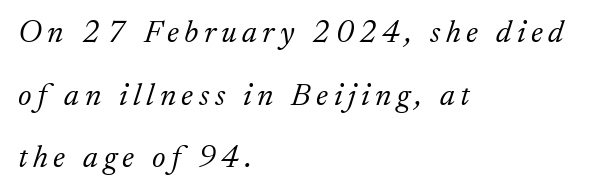
{"serif": "yes", "italic": "yes", "lean": "right", "slant_degrees": 17, "bold": "no", "weight": "light", "width": "normal", "stroke_contrast": "low", "x_height": "small", "monospaced": "no", "underline": "no", "align": "left", "line_spacing": "loose", "line_spacing_ratio": 1.96, "glyph_px": 32}
